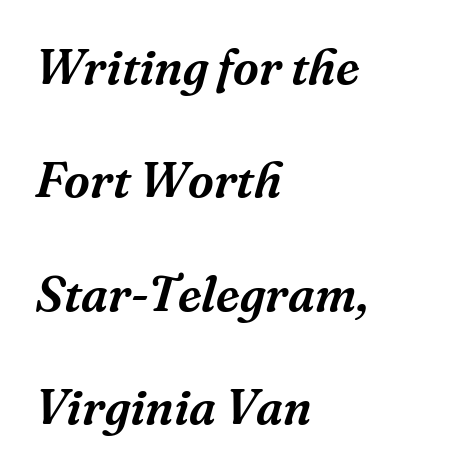
Font category for this specimen: serif. Nobody drew a line under any word here. Words appear dense and cohesive because spacing is normal. The passage is arranged the way most books set body copy — flush left.
